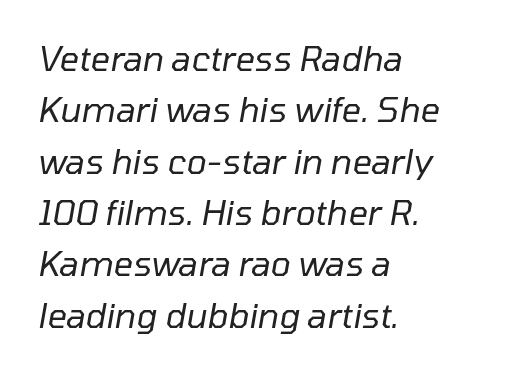
{"italic": "yes", "lean": "right", "slant_degrees": 10, "bold": "no", "weight": "regular", "width": "normal", "stroke_contrast": "low", "x_height": "medium", "monospaced": "no", "underline": "no", "align": "left", "line_spacing": "normal", "line_spacing_ratio": 1.51, "letter_spacing": "normal", "letter_spacing_em": 0.0, "glyph_px": 34}
